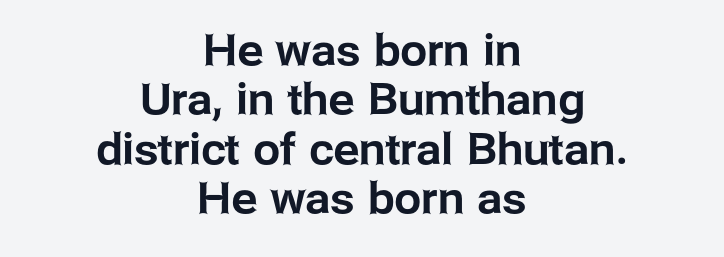
No extra tracking has been applied to these lines. Quick note: interline space is minimal. To sum up the face: it is a sans, with no serifs. Style check: upright.
